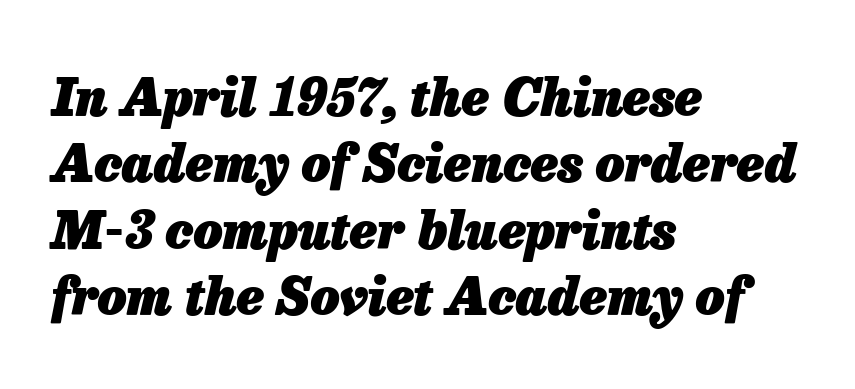
Unmarked baselines from the first word to the last. Interline gaps are of average width in this sample. In terms of weight, the rendering is a true, heavy bold. The typography opts for an oblique posture over an upright one. The face used here is proportionally spaced, like ordinary book or web type.
